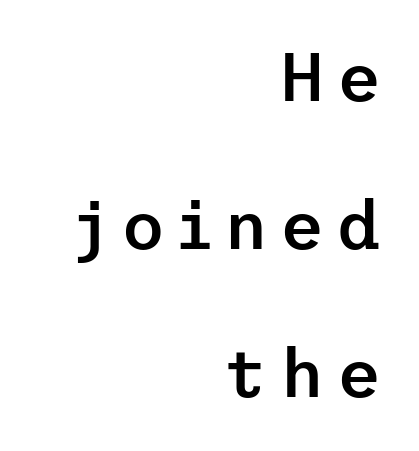
The image shows 68 px semibold sans-serif type, upright; set right-aligned, loose line spacing (2.18x), not underlined; low stroke contrast and a medium x-height.
